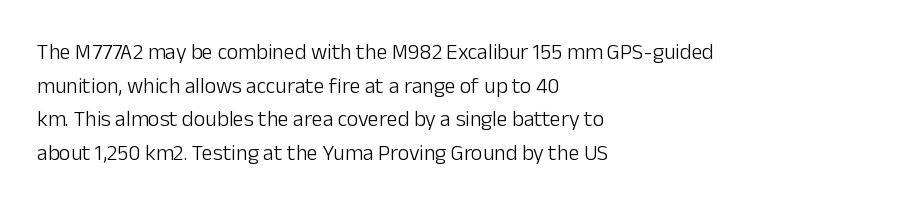
The image shows 22 px text type, upright; set left-aligned, normal line spacing (1.53x), normal letter spacing, not underlined.
